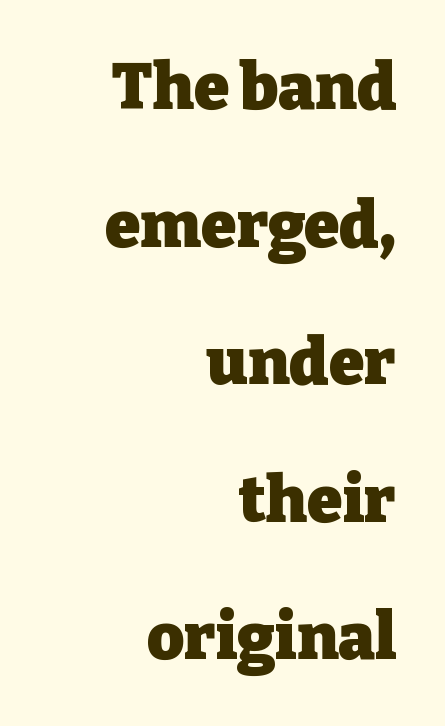
Notice how the passage keeps a crisp vertical edge on the right only. The line texture is even and compact thanks to regular tracking. Anything drawn beneath the words? Only blank space. Every letter is thick-stroked: bold, no question. Spacing verdict: proportional, widths tailored to each character. The block of text is sparse from top to bottom, with ample space between rows.
